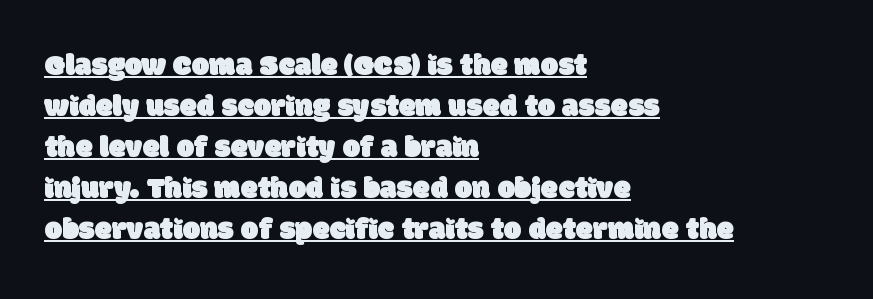
This is underlined copy, the kind a proofreader might mark for attention. Are there feet on the stems? There aren't — it's a sans. One glance says typical: line gaps are just what's usual. Note the varied advance widths — an 'i' is clearly narrower than an 'm'. Is the block centered? No — it sits flush against the left margin.
